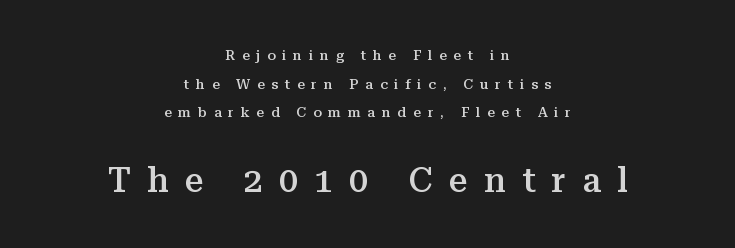
Clear beneath every line of the passage. These words are printed semibold, heavier than regular yet not bold. Is this a fixed-width face? No — the glyphs have proportional, varying widths. These lines have a slow, spaced-out rhythm from letter to letter.
